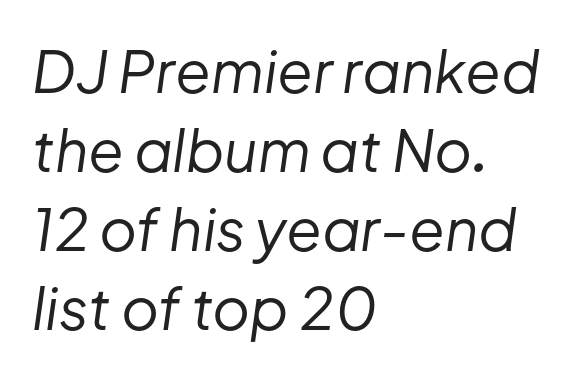
Q: Is the text bold? A: No.
Q: Is the text italic (slanted)? A: Yes, it leans right by about 8 degrees.
Q: Is the text underlined? A: No.
Q: How is the paragraph aligned? A: Left-aligned.
Q: Is the spacing between letters normal or unusually wide? A: Normal.
Q: Is the spacing between lines tight, normal or loose? A: Normal.
Q: Width (condensed, normal, or wide)? A: Normal.
Q: Stroke contrast? A: Low.
Q: x-height? A: Medium.
Q: Monospaced? A: No.
